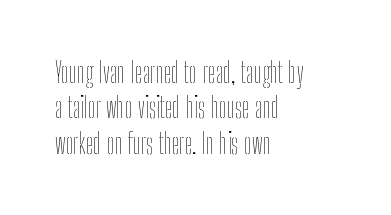
{"italic": "no", "bold": "no", "weight": "thin", "width": "condensed", "stroke_contrast": "low", "x_height": "medium", "monospaced": "no", "underline": "no", "align": "left", "line_spacing": "normal", "line_spacing_ratio": 1.26, "letter_spacing": "normal", "letter_spacing_em": 0.0, "glyph_px": 28}
